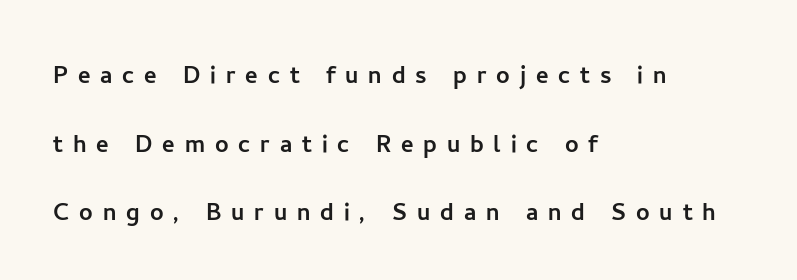
Q: Is the text italic (slanted)? A: No, it is upright.
Q: Is the typeface a serif or a sans-serif typeface? A: Sans-serif.
Q: Is the text underlined? A: No.
Q: How is the paragraph aligned? A: Left-aligned.
Q: Is the spacing between letters normal or unusually wide? A: Unusually wide.
Q: Is the spacing between lines tight, normal or loose? A: Loose.
Q: Width (condensed, normal, or wide)? A: Normal.
Q: Stroke contrast? A: Low.
Q: x-height? A: Medium.
Q: Monospaced? A: No.
